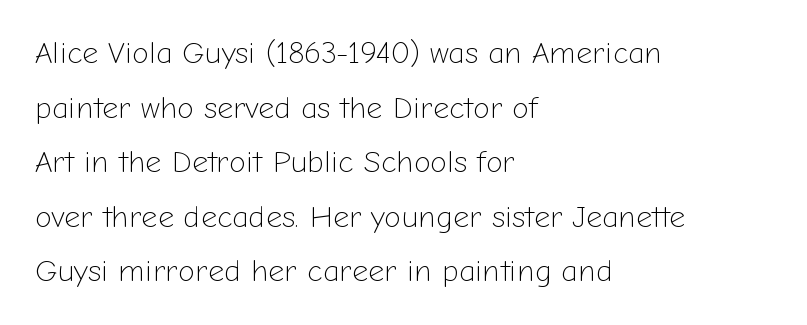
Q: Is the text bold? A: No.
Q: Is the text italic (slanted)? A: No, it is upright.
Q: Is the typeface a serif or a sans-serif typeface? A: Sans-serif.
Q: Is the text underlined? A: No.
Q: How is the paragraph aligned? A: Left-aligned.
Q: Is the spacing between letters normal or unusually wide? A: Normal.
Q: Width (condensed, normal, or wide)? A: Normal.
Q: Stroke contrast? A: Low.
Q: x-height? A: Medium.
Q: Monospaced? A: No.
